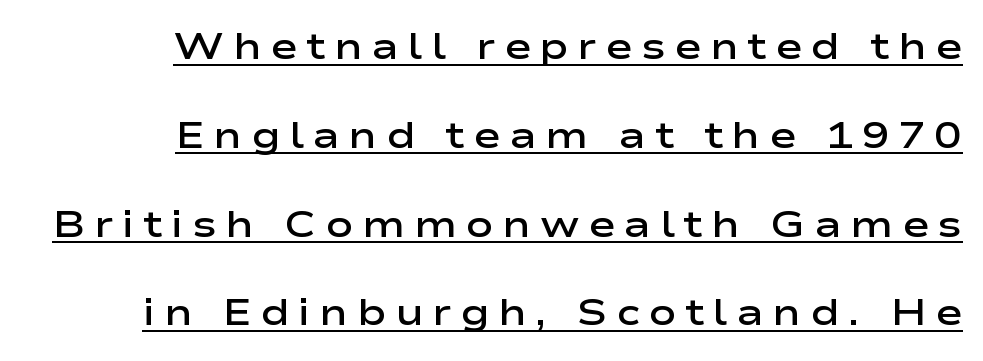
{"serif": "no", "italic": "no", "bold": "semi", "weight": "semibold", "width": "wide", "stroke_contrast": "low", "x_height": "medium", "monospaced": "no", "underline": "yes", "align": "right", "line_spacing": "loose", "line_spacing_ratio": 2.4, "letter_spacing": "wide", "letter_spacing_em": 0.23, "glyph_px": 37}
